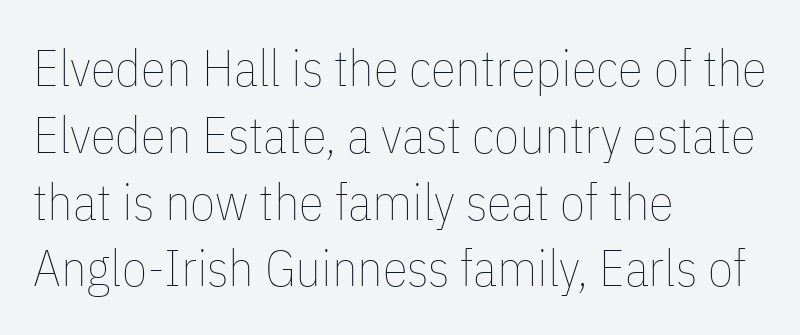
Regular leading. Descender tails drop into unmarked territory. A typesetter would call this zero additional tracking. A typesetter would call this proportional, since set widths differ per character. The specimen reads as upright at a glance. Which margin do the lines hug? The left one — the right edge is uneven.
